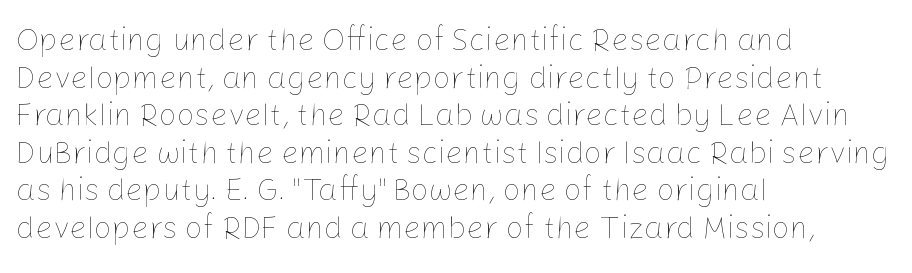
{"italic": "no", "bold": "no", "weight": "thin", "width": "normal", "stroke_contrast": "low", "x_height": "medium", "monospaced": "no", "underline": "no", "align": "left", "line_spacing_ratio": 1.21, "letter_spacing": "normal", "letter_spacing_em": 0.0, "glyph_px": 31}
